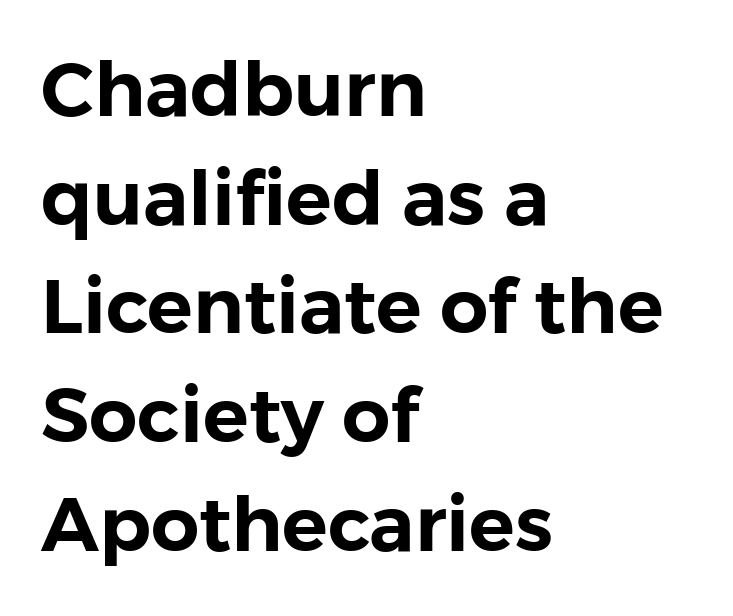
Q: Is the text italic (slanted)? A: No, it is upright.
Q: Is the typeface a serif or a sans-serif typeface? A: Sans-serif.
Q: Is the text underlined? A: No.
Q: How is the paragraph aligned? A: Left-aligned.
Q: Is the spacing between letters normal or unusually wide? A: Normal.
Q: Is the spacing between lines tight, normal or loose? A: Normal.
Q: Width (condensed, normal, or wide)? A: Normal.
Q: Stroke contrast? A: Low.
Q: x-height? A: Medium.
Q: Monospaced? A: No.
